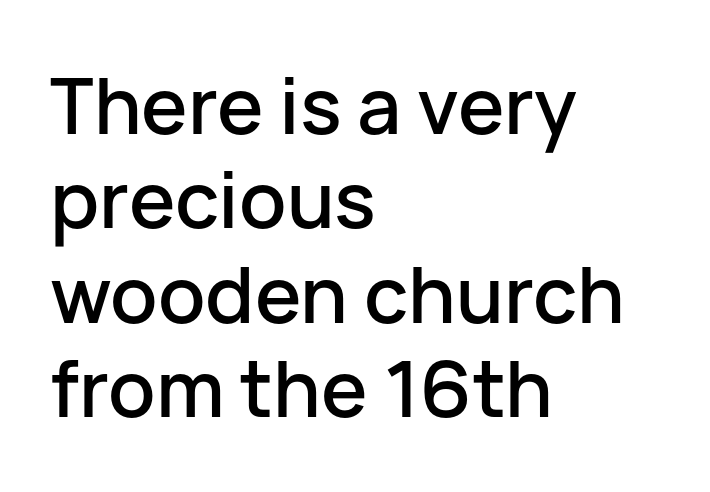
Q: Is the text italic (slanted)? A: No, it is upright.
Q: Is the typeface a serif or a sans-serif typeface? A: Sans-serif.
Q: Is the text underlined? A: No.
Q: How is the paragraph aligned? A: Left-aligned.
Q: Is the spacing between letters normal or unusually wide? A: Normal.
Q: Width (condensed, normal, or wide)? A: Normal.
Q: Stroke contrast? A: Low.
Q: x-height? A: Medium.
Q: Monospaced? A: No.
